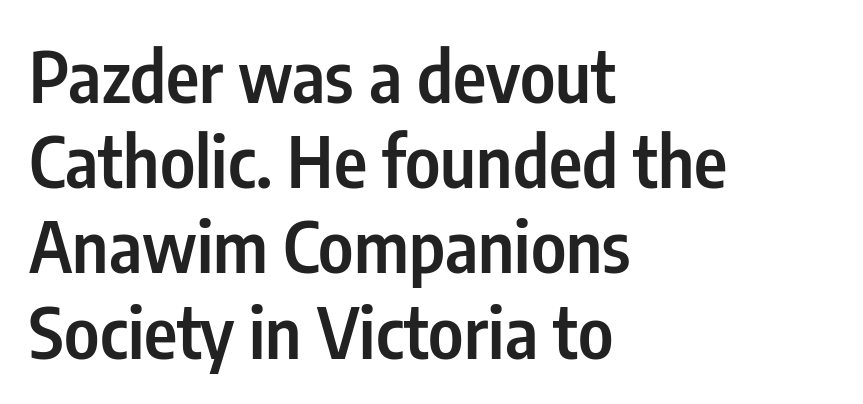
{"serif": "no", "italic": "no", "bold": "semi", "weight": "semibold", "width": "condensed", "stroke_contrast": "low", "x_height": "medium", "monospaced": "no", "underline": "no", "align": "left", "line_spacing_ratio": 1.2, "letter_spacing": "normal", "letter_spacing_em": 0.0, "glyph_px": 71}
